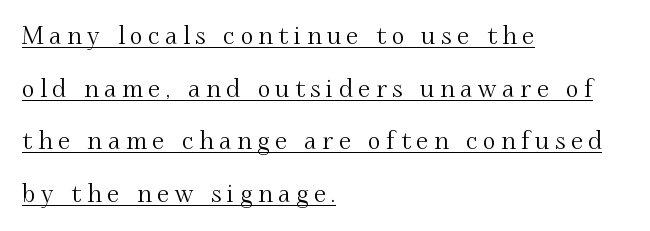
The image shows 24 px text type, upright; set left-aligned, loose line spacing (2.19x), unusually wide letter spacing (+0.24 em), underlined.
